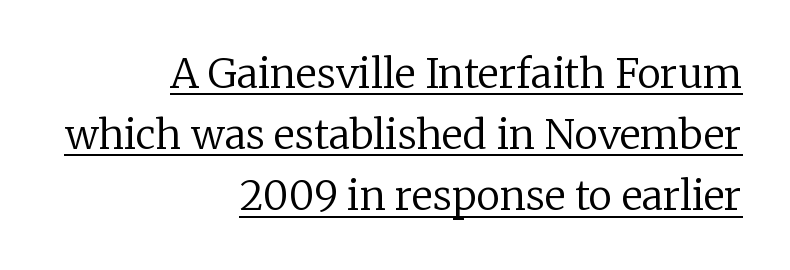
Q: Is the text bold? A: No.
Q: Is the text italic (slanted)? A: No, it is upright.
Q: Is the typeface a serif or a sans-serif typeface? A: Serif.
Q: Is the text underlined? A: Yes.
Q: How is the paragraph aligned? A: Right-aligned.
Q: Is the spacing between letters normal or unusually wide? A: Normal.
Q: Is the spacing between lines tight, normal or loose? A: Normal.
Q: Width (condensed, normal, or wide)? A: Normal.
Q: Stroke contrast? A: Low.
Q: x-height? A: Medium.
Q: Monospaced? A: No.
